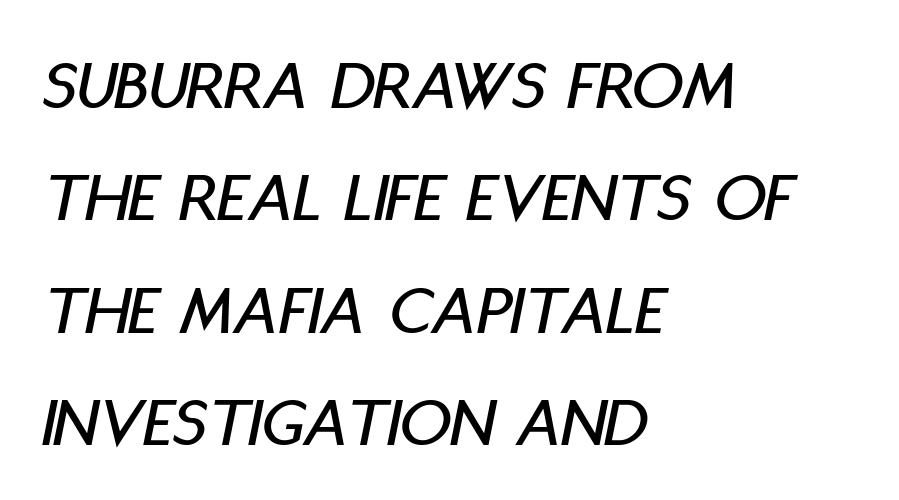
The image shows 72 px condensed type, italic (leaning right); set left-aligned, normal line spacing (1.56x), normal letter spacing, not underlined; low stroke contrast and a large x-height.
